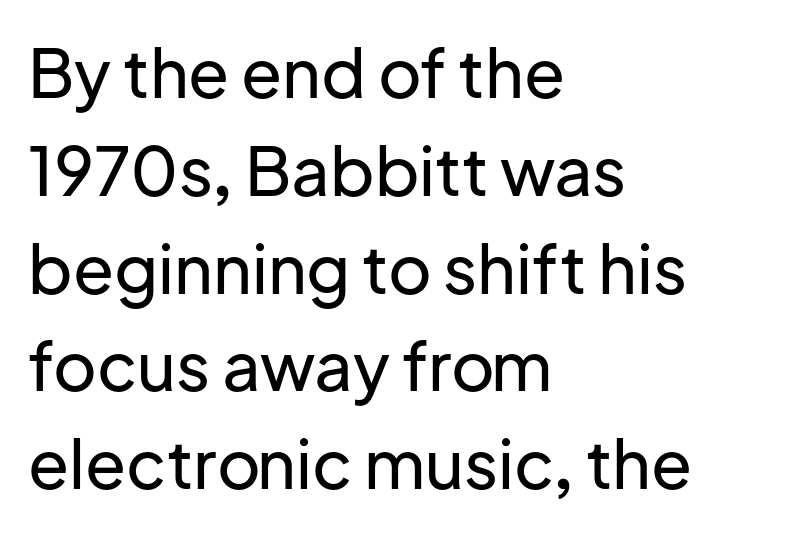
{"serif": "no", "italic": "no", "width": "normal", "stroke_contrast": "low", "x_height": "medium", "monospaced": "no", "underline": "no", "align": "left", "line_spacing": "normal", "line_spacing_ratio": 1.46, "letter_spacing": "normal", "letter_spacing_em": 0.0, "glyph_px": 67}
